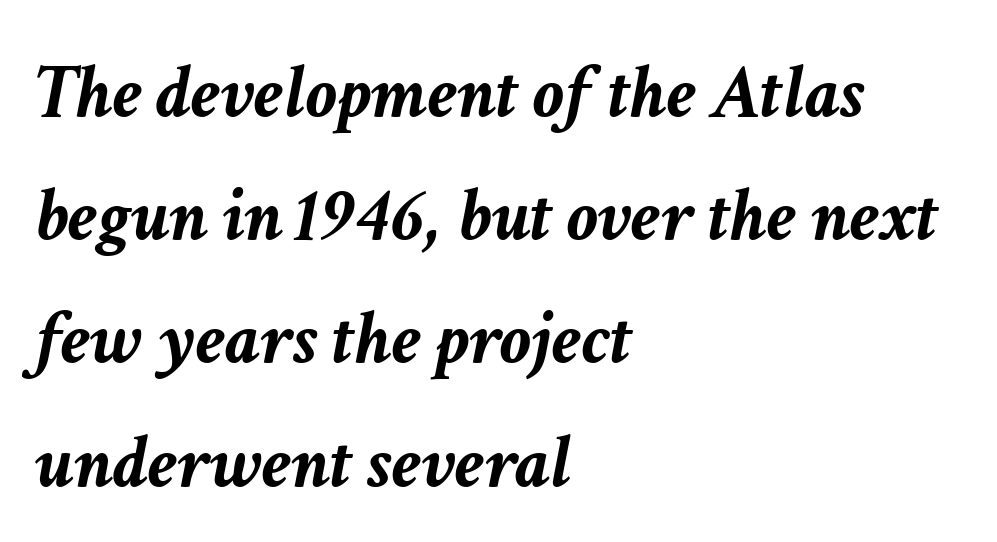
{"italic": "yes", "lean": "right", "slant_degrees": 11, "bold": "yes", "weight": "semibold", "width": "normal", "stroke_contrast": "low", "x_height": "medium", "monospaced": "no", "underline": "no", "align": "left", "line_spacing": "normal", "line_spacing_ratio": 1.6, "letter_spacing": "normal", "letter_spacing_em": 0.0, "glyph_px": 77}
